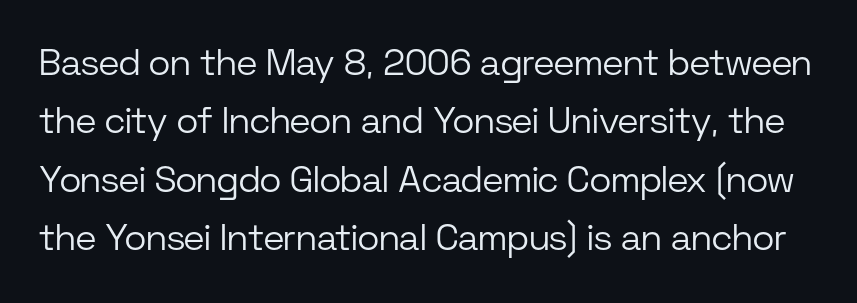
Ordinary non-slanted type is in use. One glance says typical: line gaps are just what's usual. The glyphs are unaccompanied by any horizontal stroke below them. The passage shown is typed in a proportional face where columns would drift. Summary of weight: not heavy and not bold. The gaps between neighbouring characters are ordinary and unremarkable.
